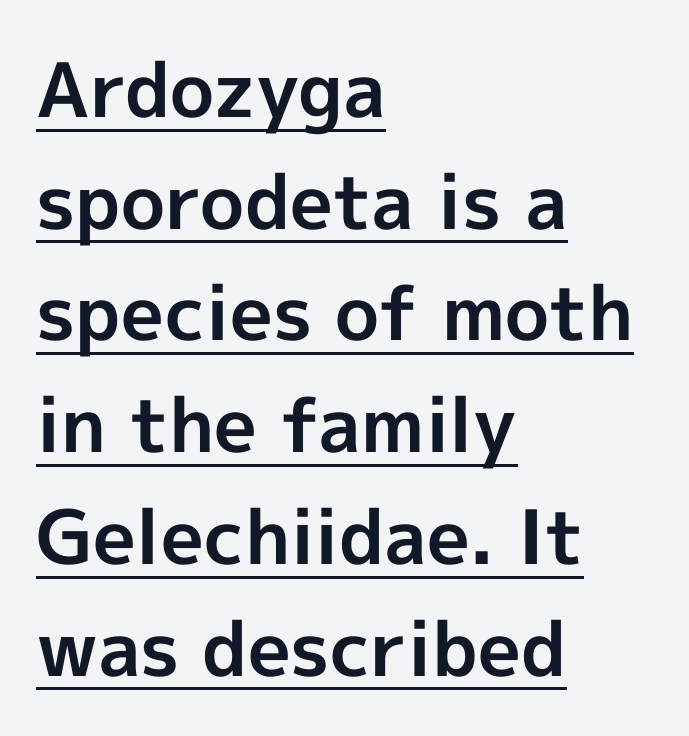
Q: Is the text bold? A: Yes.
Q: Is the text italic (slanted)? A: No, it is upright.
Q: Is the typeface a serif or a sans-serif typeface? A: Sans-serif.
Q: Is the text underlined? A: Yes.
Q: How is the paragraph aligned? A: Left-aligned.
Q: Is the spacing between letters normal or unusually wide? A: Normal.
Q: Is the spacing between lines tight, normal or loose? A: Normal.
Q: Width (condensed, normal, or wide)? A: Normal.
Q: x-height? A: Medium.
Q: Monospaced? A: No.
